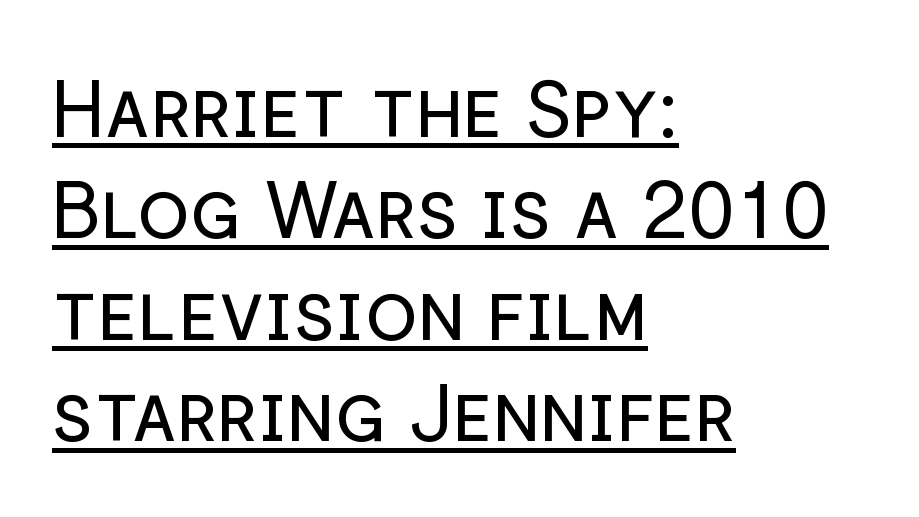
The image shows 78 px regular-weight sans-serif type, upright; set left-aligned, normal line spacing (1.3x), normal letter spacing, underlined; low stroke contrast and a medium x-height.
